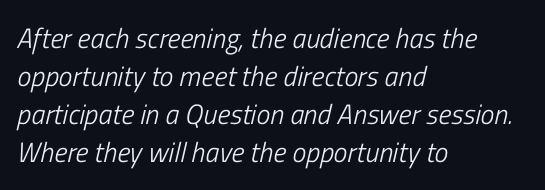
{"italic": "yes", "lean": "right", "slant_degrees": 13, "bold": "no", "weight": "light", "width": "condensed", "stroke_contrast": "low", "x_height": "medium", "monospaced": "no", "underline": "no", "align": "left", "line_spacing": "normal", "line_spacing_ratio": 1.36, "letter_spacing": "normal", "letter_spacing_em": 0.0, "glyph_px": 28}
